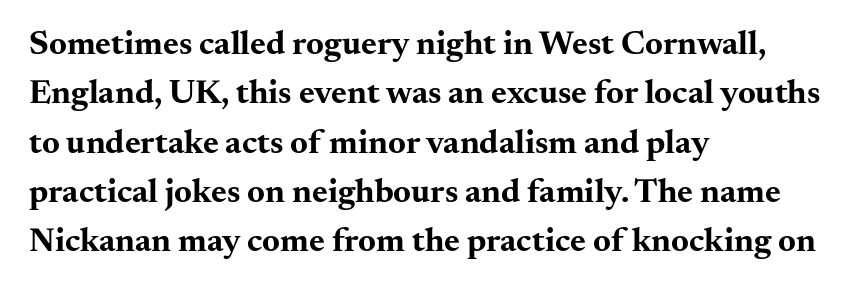
Posture: straight, roman, zero tilt. One glance says typical: line gaps are just what's usual. Small tapered or slab feet sit at the stroke ends, so this counts as serif. Nobody touched the tracking dial on this one.
